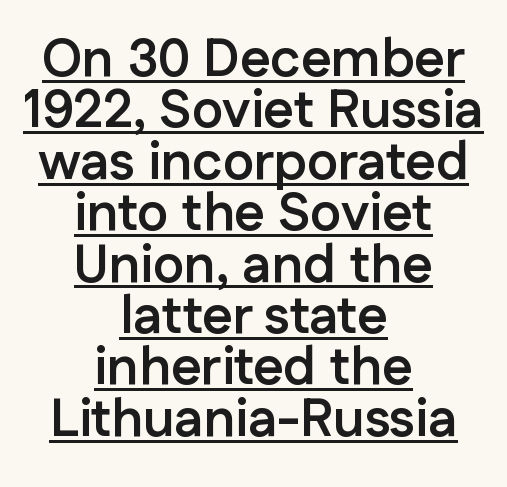
The image shows 53 px semibold sans-serif type, upright; set centered, tight line spacing (0.97x), normal letter spacing, underlined; low stroke contrast and a medium x-height.
